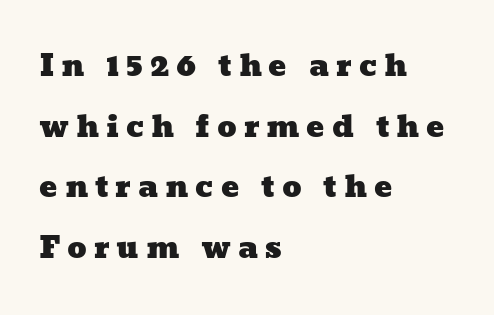
The image shows 30 px wide type; set left-aligned, loose line spacing (2.02x), unusually wide letter spacing (+0.23 em), not underlined; low stroke contrast and a medium x-height.
